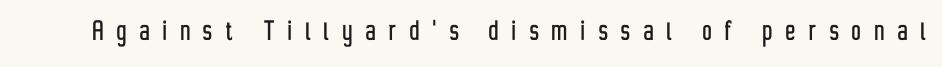
The image shows 32 px condensed sans-serif type, upright; set unusually wide letter spacing (+0.42 em), not underlined; low stroke contrast and a medium x-height.
